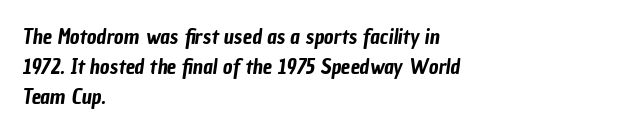
Nobody touched the tracking dial on this one. If you drew a ruler down the left edge, every line would touch it. Quick note: interline space is typical. A clean baseline with only descenders dipping below it.
